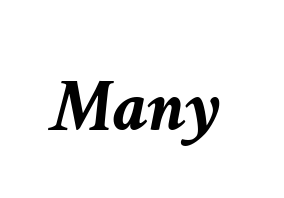
{"italic": "yes", "lean": "right", "slant_degrees": 11, "bold": "yes", "weight": "semibold", "width": "normal", "stroke_contrast": "low", "x_height": "medium", "monospaced": "no", "underline": "no", "letter_spacing": "normal", "letter_spacing_em": 0.0, "glyph_px": 76}
